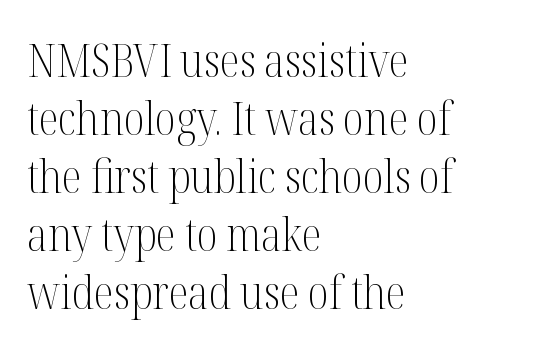
Q: Is the text bold? A: No.
Q: Is the text italic (slanted)? A: No, it is upright.
Q: Is the typeface a serif or a sans-serif typeface? A: Serif.
Q: Is the text underlined? A: No.
Q: How is the paragraph aligned? A: Left-aligned.
Q: Is the spacing between letters normal or unusually wide? A: Normal.
Q: Is the spacing between lines tight, normal or loose? A: Normal.
Q: Width (condensed, normal, or wide)? A: Condensed.
Q: Stroke contrast? A: Medium.
Q: x-height? A: Medium.
Q: Monospaced? A: No.
